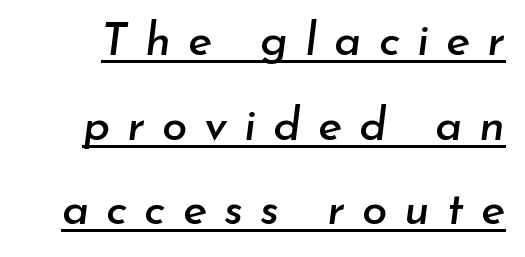
The image shows 46 px text type, italic (leaning right); set line spacing 1.84x, unusually wide letter spacing (+0.37 em), underlined; low stroke contrast and a small x-height.
